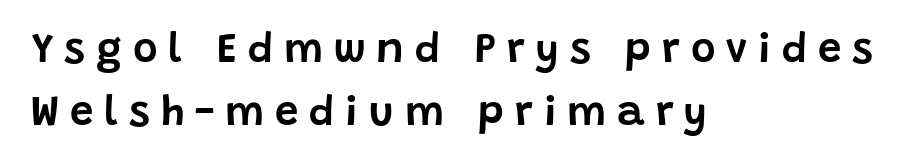
The image shows 42 px sans-serif type, upright; set left-aligned, normal line spacing (1.5x), unusually wide letter spacing (+0.26 em), not underlined; low stroke contrast and a large x-height.
